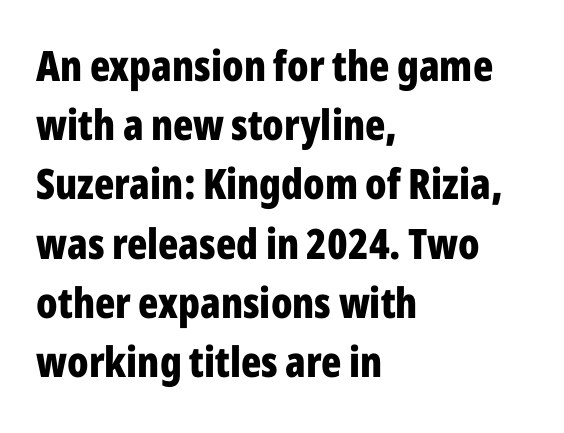
Q: Is the text bold? A: Yes.
Q: Is the text italic (slanted)? A: No, it is upright.
Q: Is the typeface a serif or a sans-serif typeface? A: Sans-serif.
Q: Is the text underlined? A: No.
Q: How is the paragraph aligned? A: Left-aligned.
Q: Is the spacing between letters normal or unusually wide? A: Normal.
Q: Is the spacing between lines tight, normal or loose? A: Normal.
Q: Width (condensed, normal, or wide)? A: Condensed.
Q: Stroke contrast? A: Low.
Q: x-height? A: Medium.
Q: Monospaced? A: No.
